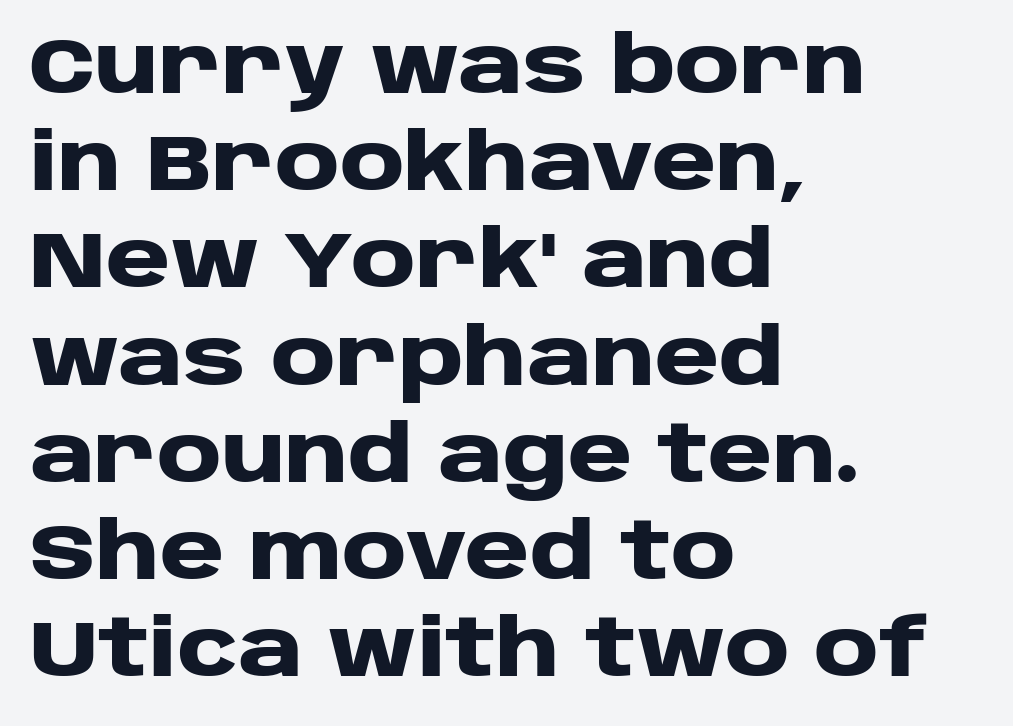
The image shows 79 px heavy, wide sans-serif type, upright; set left-aligned, line spacing 1.23x, normal letter spacing, not underlined; low stroke contrast and a large x-height.
